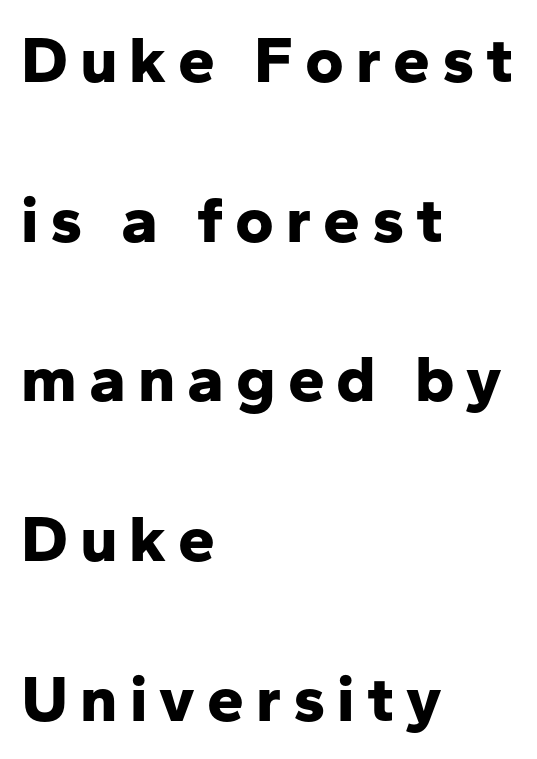
Observe the absence of serifs on each vertical stroke in this sample. The passage shown is typed in a proportional face where columns would drift. Layout note: lines flush left. Italic? Not at all — the glyphs are vertical. A clean baseline with only descenders dipping below it. Whoever set this chose breathing room over compactness in the vertical rhythm.
